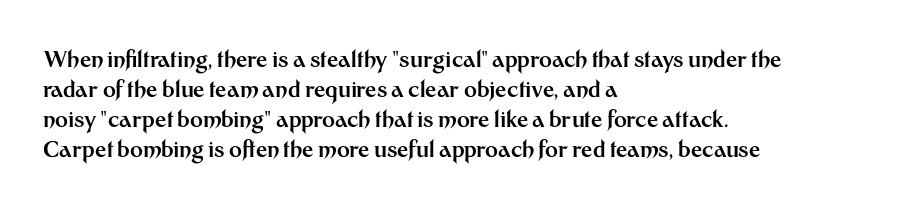
Q: Is the text bold? A: Yes.
Q: Is the text italic (slanted)? A: No, it is upright.
Q: Is the text underlined? A: No.
Q: How is the paragraph aligned? A: Left-aligned.
Q: Is the spacing between letters normal or unusually wide? A: Normal.
Q: Is the spacing between lines tight, normal or loose? A: Normal.
